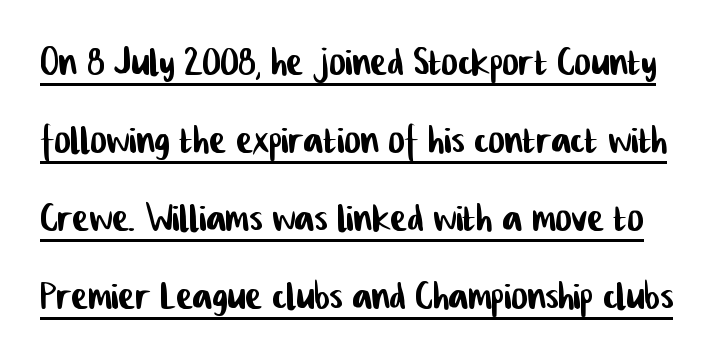
Q: Is the typeface a serif or a sans-serif typeface? A: Sans-serif.
Q: Is the text underlined? A: Yes.
Q: Is the spacing between letters normal or unusually wide? A: Normal.
Q: Is the spacing between lines tight, normal or loose? A: Normal.
Q: Width (condensed, normal, or wide)? A: Condensed.
Q: Stroke contrast? A: Low.
Q: x-height? A: Medium.
Q: Monospaced? A: No.
